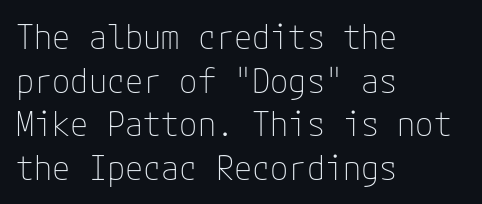
Q: Is the text bold? A: No.
Q: Is the text italic (slanted)? A: No, it is upright.
Q: Is the typeface a serif or a sans-serif typeface? A: Sans-serif.
Q: Is the text underlined? A: No.
Q: How is the paragraph aligned? A: Left-aligned.
Q: Is the spacing between letters normal or unusually wide? A: Normal.
Q: Is the spacing between lines tight, normal or loose? A: Normal.
Q: Width (condensed, normal, or wide)? A: Normal.
Q: Stroke contrast? A: Low.
Q: x-height? A: Medium.
